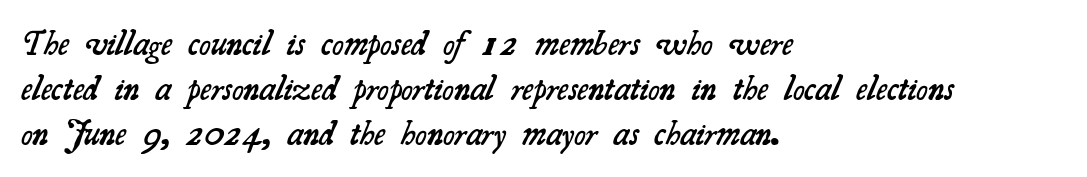
{"serif": "yes", "bold": "semi", "weight": "semibold", "width": "normal", "stroke_contrast": "medium", "x_height": "small", "monospaced": "no", "underline": "no", "align": "left", "line_spacing": "normal", "line_spacing_ratio": 1.29, "letter_spacing": "normal", "letter_spacing_em": 0.0, "glyph_px": 35}
